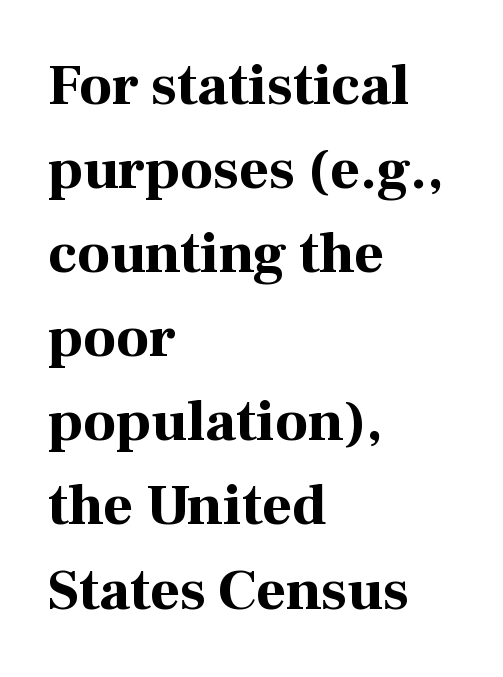
Q: Is the text bold? A: Yes.
Q: Is the text italic (slanted)? A: No, it is upright.
Q: Is the typeface a serif or a sans-serif typeface? A: Serif.
Q: Is the text underlined? A: No.
Q: How is the paragraph aligned? A: Left-aligned.
Q: Is the spacing between letters normal or unusually wide? A: Normal.
Q: Is the spacing between lines tight, normal or loose? A: Normal.
Q: Width (condensed, normal, or wide)? A: Normal.
Q: Stroke contrast? A: High.
Q: x-height? A: Medium.
Q: Monospaced? A: No.
